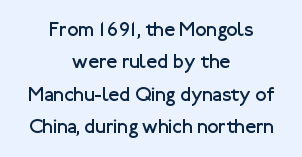
The image shows 20 px text type, upright; set centered, normal line spacing (1.62x), normal letter spacing, not underlined.
